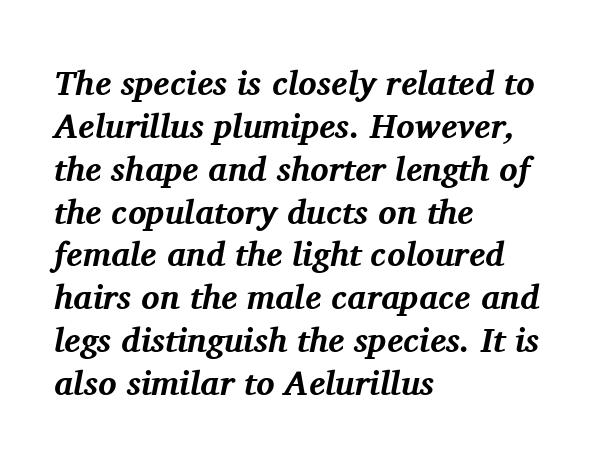
A typesetter would call this leading conventional body-copy spacing. Yep, those are serifs on the letters. This sample uses an oblique cut, with every glyph tilted off the vertical. The paragraph has a hard left edge and a soft right edge. In terms of letterspacing, this is plain default setting.
